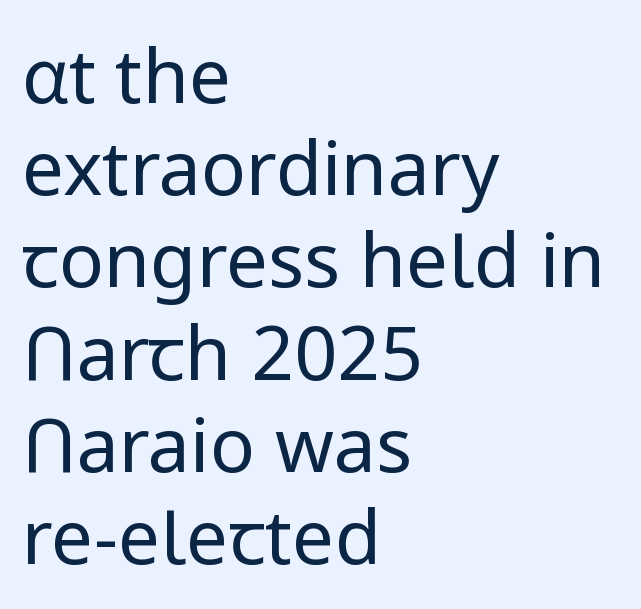
Q: Is the text bold? A: No.
Q: Is the text italic (slanted)? A: No, it is upright.
Q: Is the typeface a serif or a sans-serif typeface? A: Sans-serif.
Q: Is the text underlined? A: No.
Q: How is the paragraph aligned? A: Left-aligned.
Q: Is the spacing between letters normal or unusually wide? A: Normal.
Q: Width (condensed, normal, or wide)? A: Normal.
Q: Stroke contrast? A: Low.
Q: x-height? A: Medium.
Q: Monospaced? A: No.
